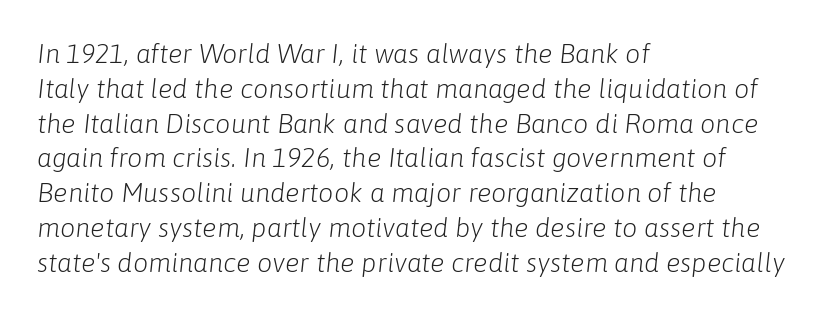
Q: Is the text bold? A: No.
Q: Is the text italic (slanted)? A: Yes, it leans right by about 6 degrees.
Q: Is the text underlined? A: No.
Q: How is the paragraph aligned? A: Left-aligned.
Q: Is the spacing between letters normal or unusually wide? A: Normal.
Q: Is the spacing between lines tight, normal or loose? A: Normal.
